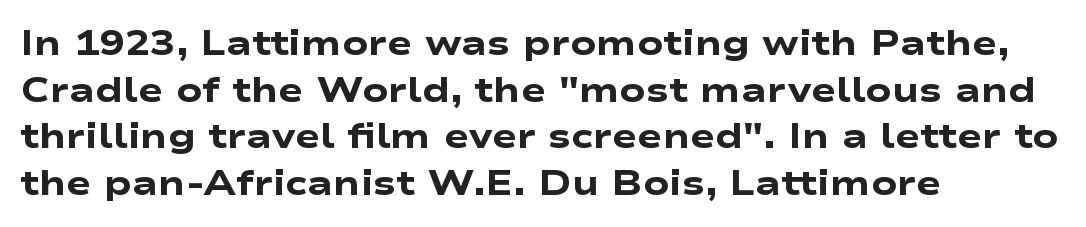
The image shows 34 px heavy, wide sans-serif type; set left-aligned, normal line spacing (1.37x), normal letter spacing, not underlined; low stroke contrast and a medium x-height.
